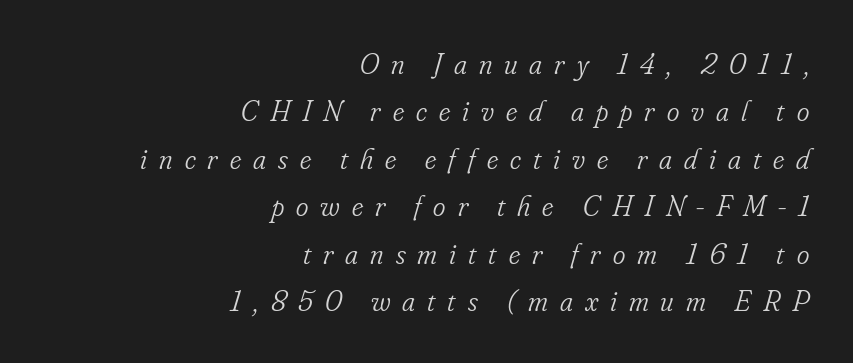
{"serif": "yes", "italic": "yes", "lean": "right", "slant_degrees": 16, "bold": "no", "weight": "light", "width": "condensed", "stroke_contrast": "low", "x_height": "small", "monospaced": "no", "underline": "no", "align": "right", "line_spacing": "normal", "line_spacing_ratio": 1.58, "letter_spacing": "wide", "letter_spacing_em": 0.4, "glyph_px": 30}
